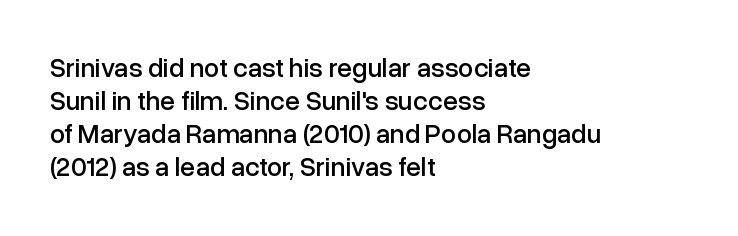
{"italic": "no", "underline": "no", "align": "left", "line_spacing_ratio": 1.22, "letter_spacing": "normal", "letter_spacing_em": 0.0, "glyph_px": 27}
